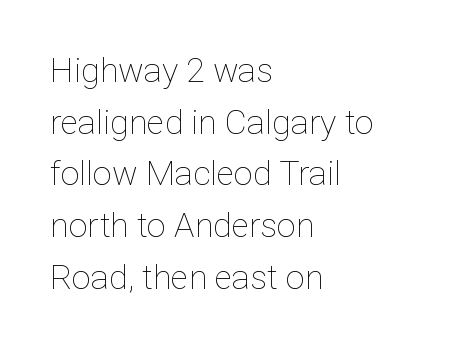
{"italic": "no", "bold": "no", "weight": "thin", "width": "normal", "stroke_contrast": "low", "x_height": "medium", "monospaced": "no", "underline": "no", "align": "left", "line_spacing": "normal", "line_spacing_ratio": 1.52, "letter_spacing": "normal", "letter_spacing_em": 0.0, "glyph_px": 34}
